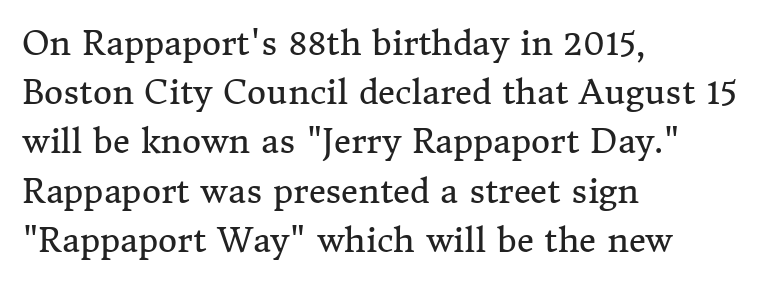
The image shows 33 px regular-weight serif type, upright; set left-aligned, normal line spacing (1.49x), normal letter spacing, not underlined; medium stroke contrast and a medium x-height.
